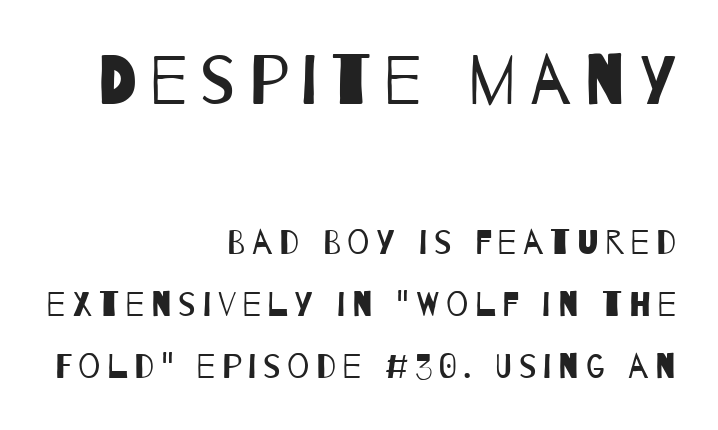
The image shows 70 px regular-weight, condensed sans-serif type; set right-aligned, line spacing 1.78x, not underlined; the first (top) block is 2.0x larger; low stroke contrast and a large x-height.
